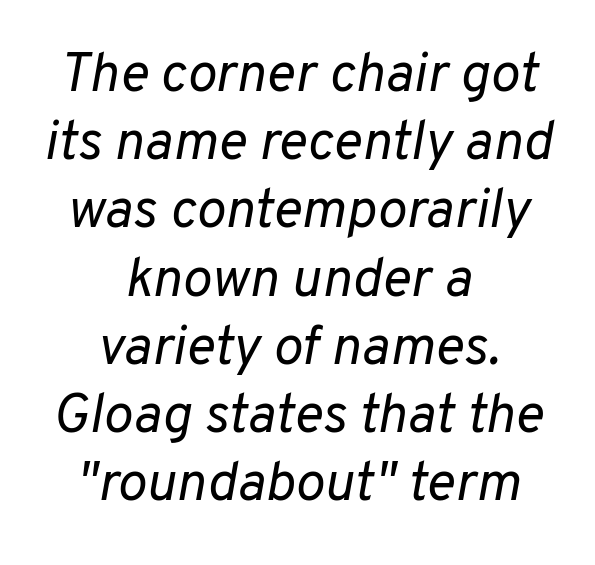
{"italic": "yes", "lean": "right", "slant_degrees": 10, "bold": "no", "weight": "regular", "width": "normal", "stroke_contrast": "low", "x_height": "medium", "monospaced": "no", "underline": "no", "align": "center", "line_spacing_ratio": 1.24, "letter_spacing": "normal", "letter_spacing_em": 0.0, "glyph_px": 55}
